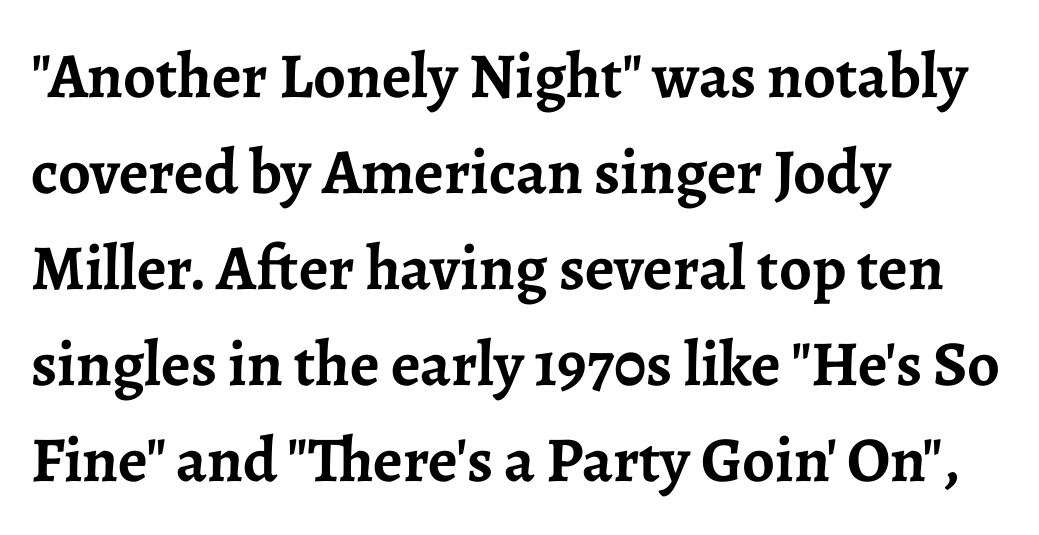
Q: Is the text bold? A: Yes.
Q: Is the text italic (slanted)? A: No, it is upright.
Q: Is the typeface a serif or a sans-serif typeface? A: Serif.
Q: Is the text underlined? A: No.
Q: How is the paragraph aligned? A: Left-aligned.
Q: Is the spacing between letters normal or unusually wide? A: Normal.
Q: Is the spacing between lines tight, normal or loose? A: Normal.
Q: Width (condensed, normal, or wide)? A: Normal.
Q: Stroke contrast? A: Low.
Q: x-height? A: Medium.
Q: Monospaced? A: No.
